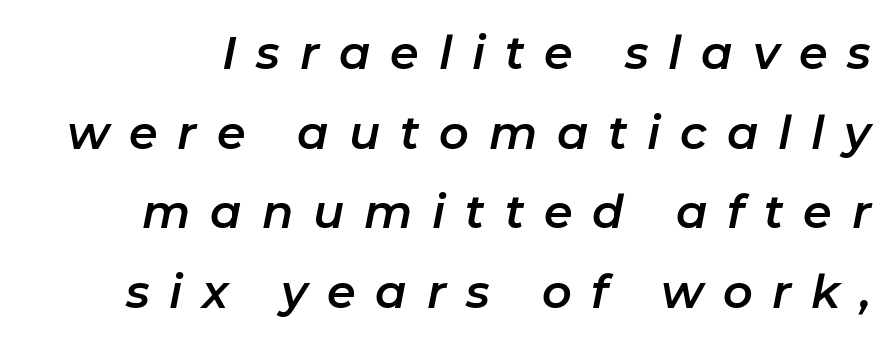
The image shows 46 px text type, italic (leaning right); set line spacing 1.73x, unusually wide letter spacing (+0.43 em), not underlined; low stroke contrast and a medium x-height.
